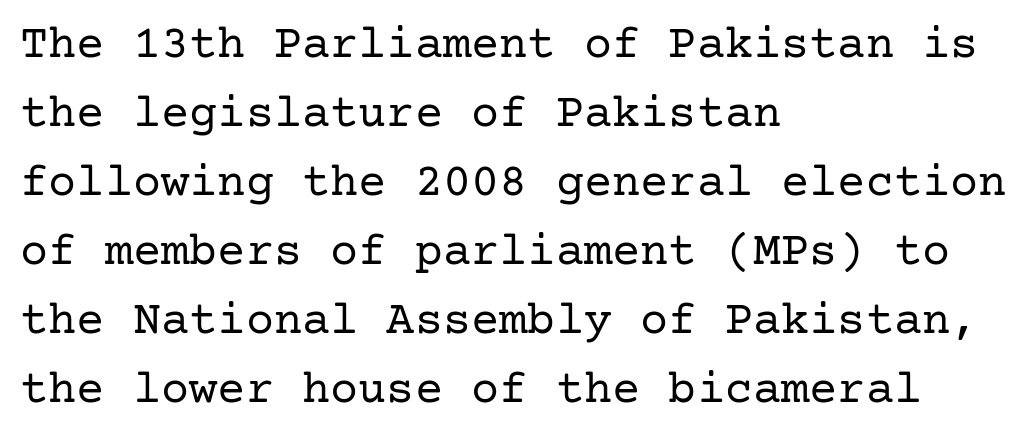
{"serif": "yes", "italic": "no", "bold": "no", "weight": "regular", "width": "normal", "stroke_contrast": "low", "x_height": "medium", "underline": "no", "align": "left", "line_spacing": "normal", "line_spacing_ratio": 1.47, "letter_spacing": "normal", "letter_spacing_em": 0.0, "glyph_px": 47}
